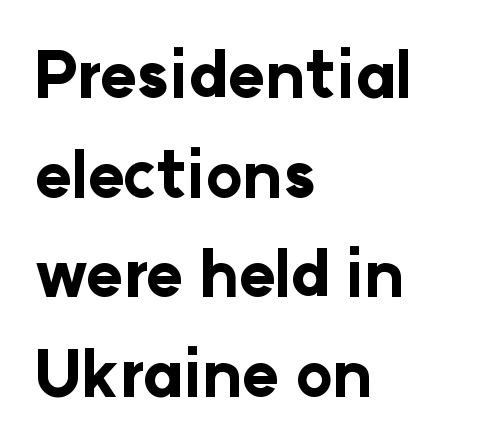
Designer's note — italics off, roman on. I'd describe the lettering as bold — thick and assertive. Typographically, this falls in the sans-serif category. The paragraph shown leans on its left margin. Baseline-to-baseline distance is the conventional proportion of letter height. Each letter keeps its own natural width here, so spacing adapts to shape.
